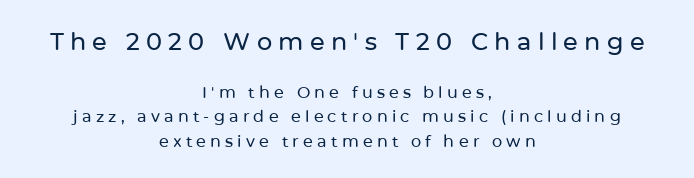
Between these two stacked blocks, the higher one wins on size. The axis of the letterforms is exactly vertical. What's the leading like? Ordinary, nothing unusual. Visually the block forms a symmetrical silhouette, jagged on both flanks.
